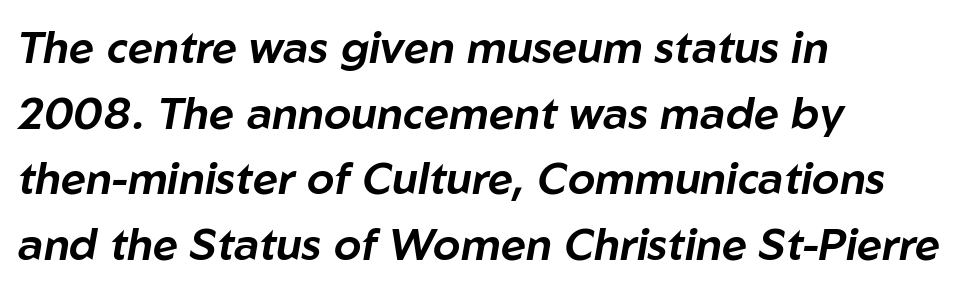
{"italic": "yes", "lean": "right", "slant_degrees": 10, "width": "normal", "stroke_contrast": "low", "x_height": "medium", "monospaced": "no", "underline": "no", "align": "left", "line_spacing": "normal", "line_spacing_ratio": 1.49, "letter_spacing": "normal", "letter_spacing_em": 0.0, "glyph_px": 44}
